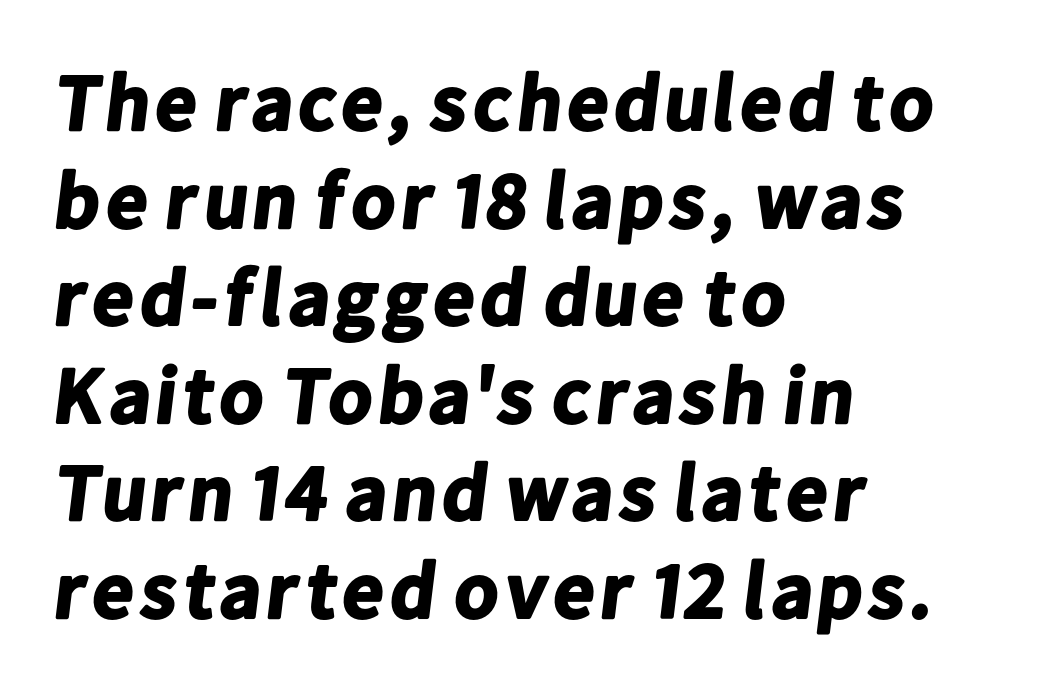
Q: Is the text bold? A: Yes.
Q: Is the typeface a serif or a sans-serif typeface? A: Sans-serif.
Q: Is the text underlined? A: No.
Q: How is the paragraph aligned? A: Left-aligned.
Q: Is the spacing between letters normal or unusually wide? A: Normal.
Q: Width (condensed, normal, or wide)? A: Normal.
Q: Stroke contrast? A: Low.
Q: x-height? A: Medium.
Q: Monospaced? A: No.
